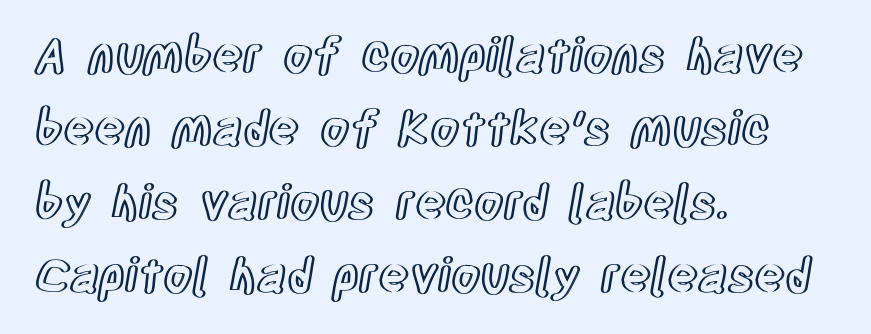
Does the copy run flush right? No — it runs flush left. Check the space under the baseline: it is left empty. The face used here is proportionally spaced, like ordinary book or web type.
